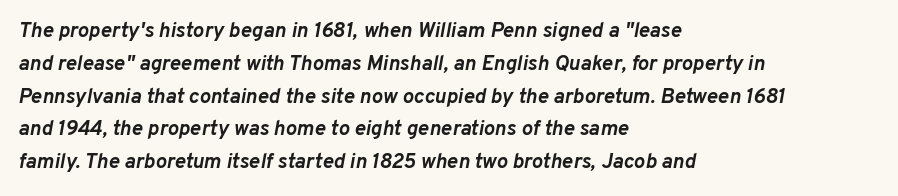
Q: Is the text bold? A: Yes.
Q: Is the text italic (slanted)? A: Yes, it leans right by about 10 degrees.
Q: Is the text underlined? A: No.
Q: How is the paragraph aligned? A: Left-aligned.
Q: Is the spacing between letters normal or unusually wide? A: Normal.
Q: Is the spacing between lines tight, normal or loose? A: Normal.
